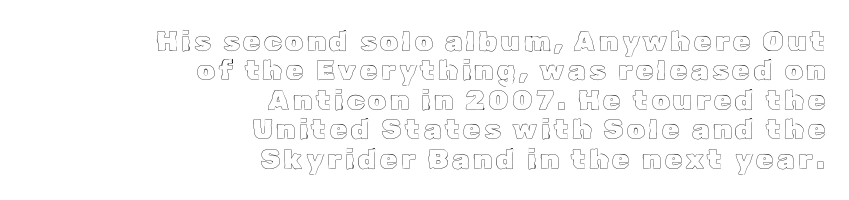
How would I describe the line gaps? Narrow and economical. The zone under the glyphs is completely vacant. The rendering uses natural spacing where letterforms have individual widths. Line ends are locked; line starts wander.
